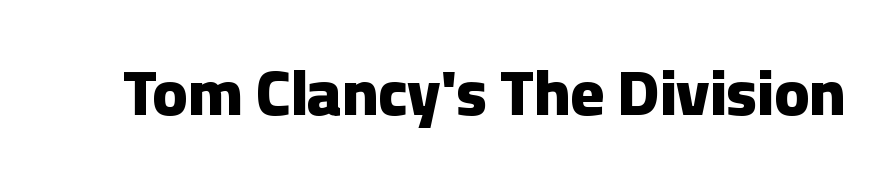
Between one letter and the next there's only the usual sliver of space. Note the varied advance widths — an 'i' is clearly narrower than an 'm'. Rendered with straight, roman letterforms. Beneath every word, the page is bare. Plenty of ink on the page — the face is bold.
